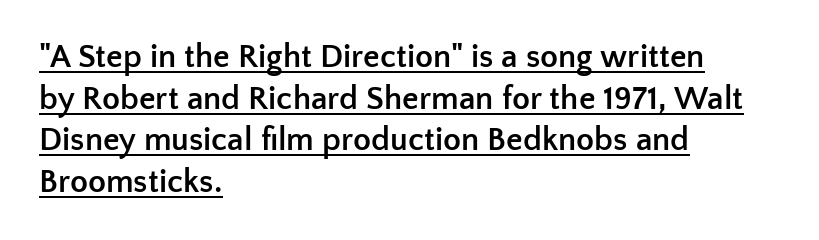
These lines are set flush left with a ragged right edge. Typographic density is high because the face is bold. Nobody touched the tracking dial on this one. The passage shown is typed in a proportional face where columns would drift. Emphasis is given by a line drawn under the lettering.
